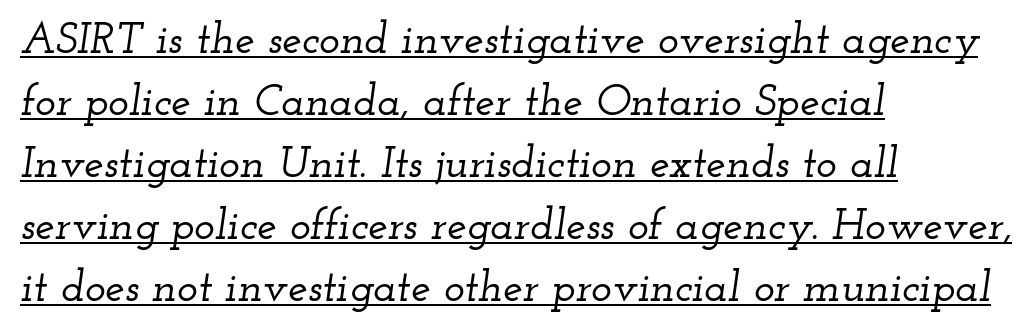
The letters advance in unequal steps, a hallmark of proportional type. The block of text has a typical density, with ordinary space between rows. A typesetter would mark this as italic. This rendering features underlined lettering. Leftover space on each line is placed entirely after the last word.
